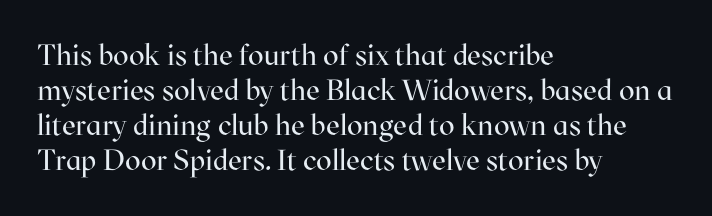
{"serif": "yes", "italic": "no", "bold": "no", "weight": "regular", "width": "normal", "stroke_contrast": "high", "x_height": "medium", "monospaced": "no", "underline": "no", "align": "left", "line_spacing_ratio": 1.21, "letter_spacing": "normal", "letter_spacing_em": 0.0, "glyph_px": 29}
